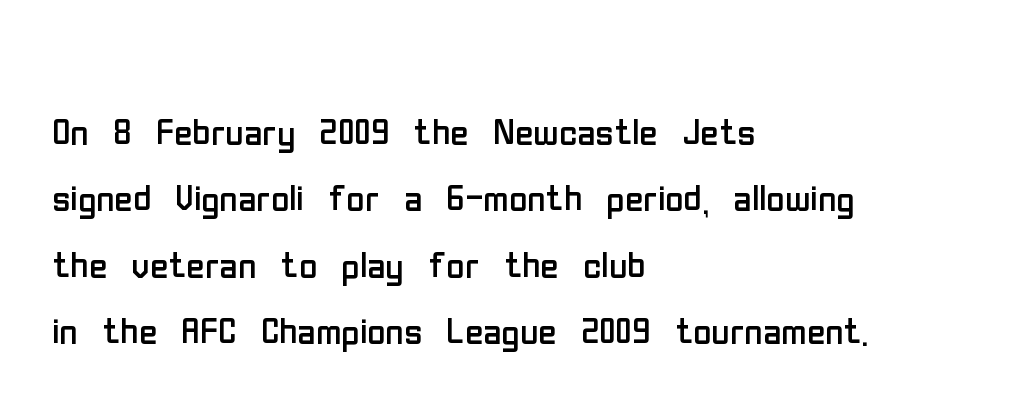
The image shows 50 px regular-weight, condensed sans-serif type, upright; set left-aligned, normal line spacing (1.33x), normal letter spacing, not underlined; low stroke contrast and a medium x-height.
